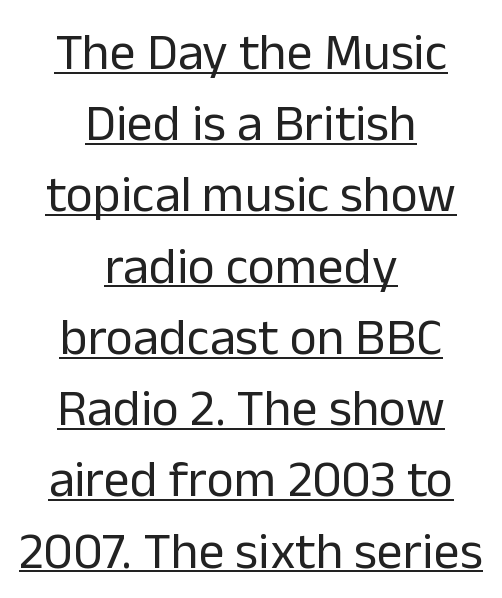
The image shows 52 px regular-weight sans-serif type, upright; set centered, normal line spacing (1.37x), normal letter spacing, underlined; low stroke contrast and a medium x-height.
